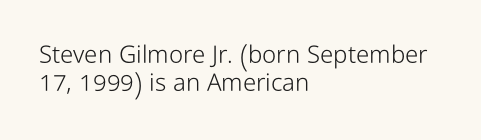
Think standard paragraph weight, or any step lighter than that. The lines are quadded left. Regarding leading, the lines here are crowded together. The glyphs are unaccompanied by any horizontal stroke below them.
